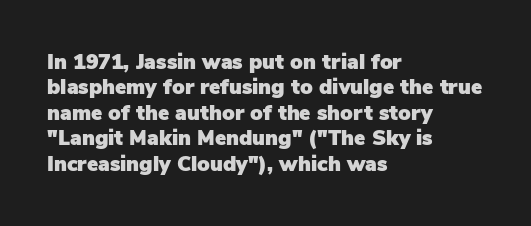
{"italic": "no", "underline": "no", "align": "left", "line_spacing_ratio": 1.21, "letter_spacing": "normal", "letter_spacing_em": 0.0, "glyph_px": 21}
